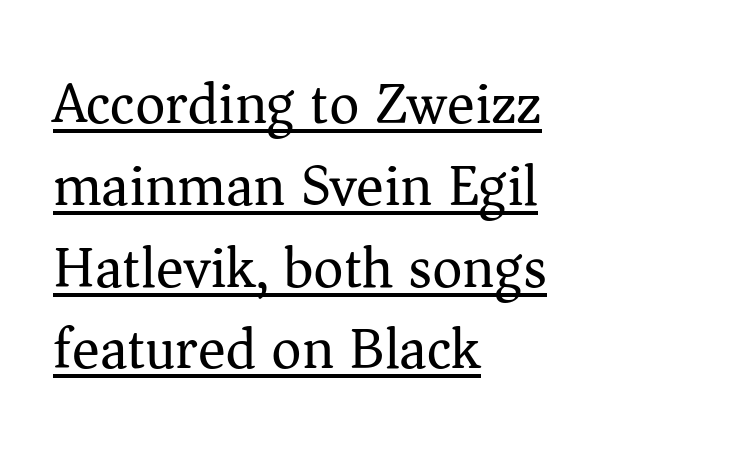
{"serif": "yes", "italic": "no", "bold": "no", "weight": "regular", "width": "normal", "stroke_contrast": "medium", "x_height": "medium", "monospaced": "no", "underline": "yes", "align": "left", "line_spacing": "normal", "line_spacing_ratio": 1.41, "letter_spacing": "normal", "letter_spacing_em": 0.0, "glyph_px": 58}
